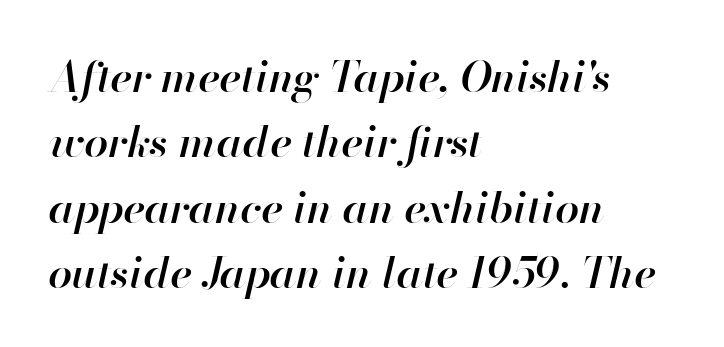
The image shows 43 px semibold type, italic (leaning right); set left-aligned, normal line spacing (1.52x), normal letter spacing, not underlined; high stroke contrast and a small x-height.
